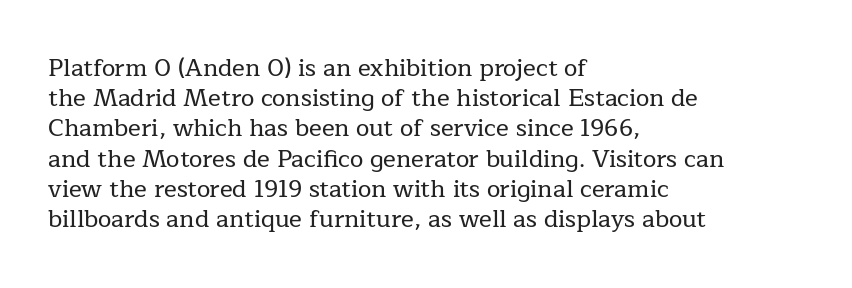
{"italic": "no", "underline": "no", "align": "left", "line_spacing": "normal", "line_spacing_ratio": 1.26, "letter_spacing": "normal", "letter_spacing_em": 0.0, "glyph_px": 24}
